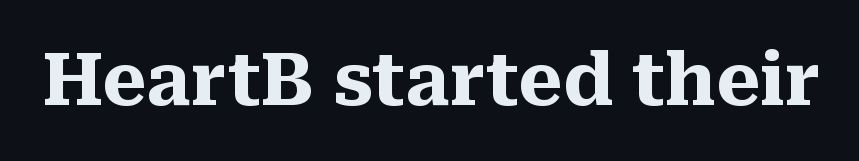
{"serif": "yes", "italic": "no", "bold": "yes", "weight": "heavy", "width": "normal", "stroke_contrast": "medium", "x_height": "medium", "monospaced": "no", "underline": "no", "letter_spacing": "normal", "letter_spacing_em": 0.0, "glyph_px": 72}
